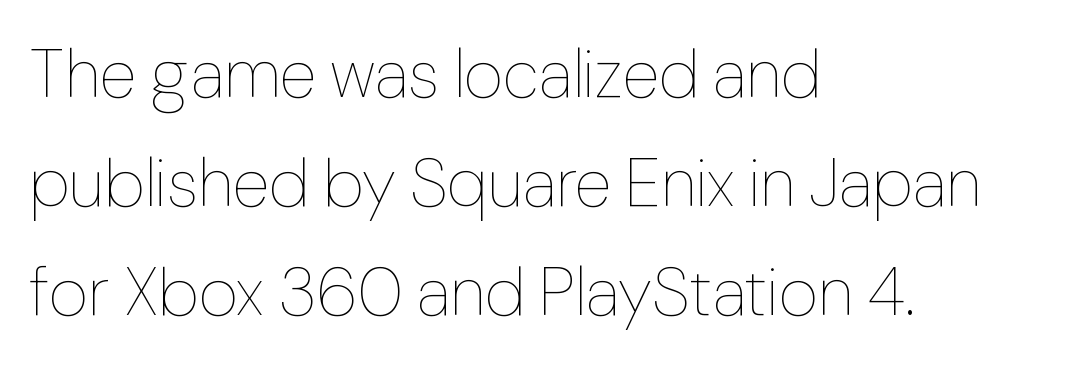
The image shows 68 px thin type, upright; set left-aligned, normal line spacing (1.6x), normal letter spacing, not underlined; low stroke contrast and a medium x-height.
